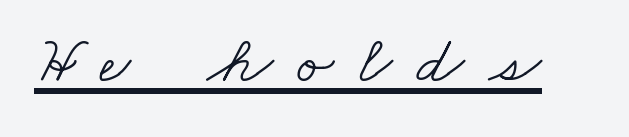
{"serif": "yes", "bold": "no", "weight": "light", "width": "wide", "stroke_contrast": "low", "x_height": "small", "monospaced": "no", "underline": "yes", "letter_spacing": "wide", "letter_spacing_em": 0.36, "glyph_px": 68}
